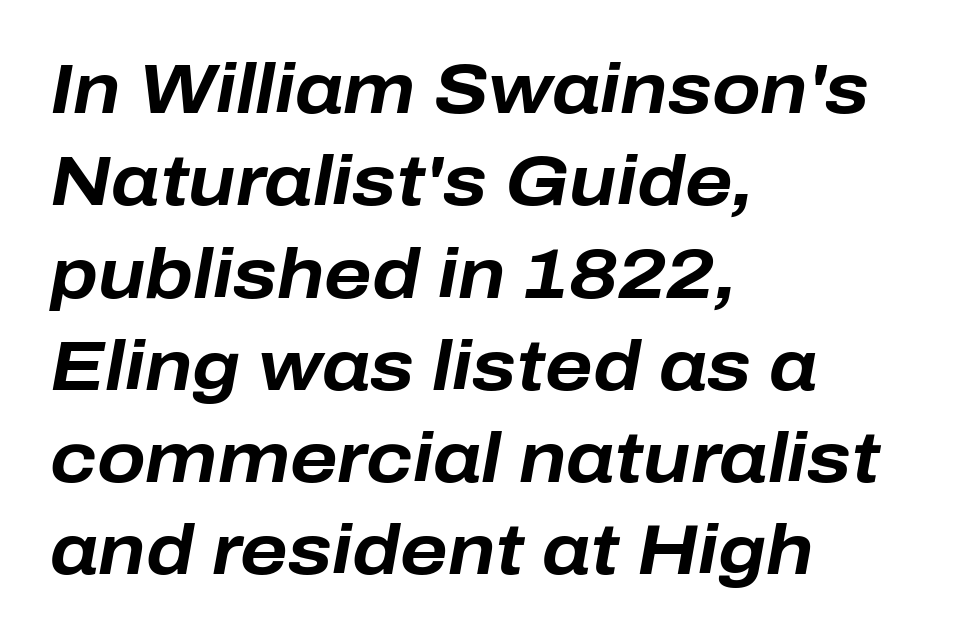
The image shows 71 px bold type, italic (leaning right); set left-aligned, normal line spacing (1.3x), normal letter spacing, not underlined; low stroke contrast and a medium x-height.
